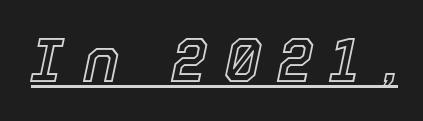
{"italic": "yes", "lean": "right", "slant_degrees": 12, "width": "normal", "x_height": "medium", "monospaced": "no", "underline": "yes", "letter_spacing": "wide", "letter_spacing_em": 0.3, "glyph_px": 62}
